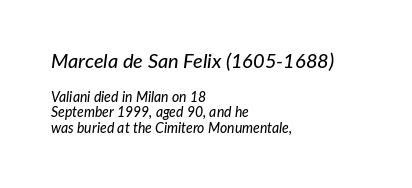
The compositor pushed each line to the left boundary. There is no visible air inserted between adjacent glyphs. Lines of text with bare space underneath. Posture: slanted. These two chunks differ in scale, with the top chunk taking the larger measure.
